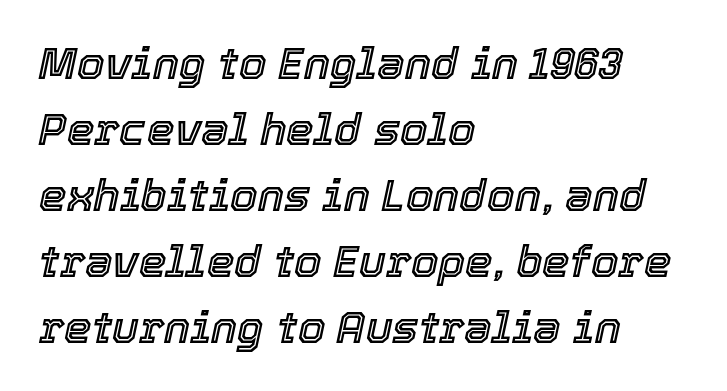
The image shows 44 px text type, italic (leaning right); set left-aligned, normal line spacing (1.5x), normal letter spacing, not underlined; a medium x-height.
